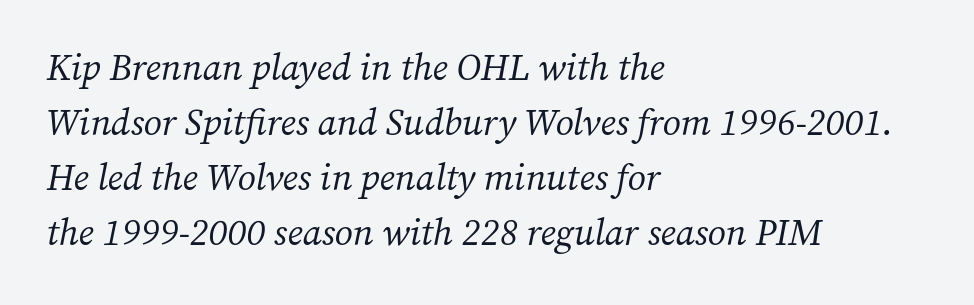
Do the characters align in a grid? No, the font is proportional. The rendering applies a slant to the glyphs. The passage shown is not underscored anywhere. Each new line begins a customary step beneath the previous one. Does extra space separate the letters? No, they use regular spacing.
